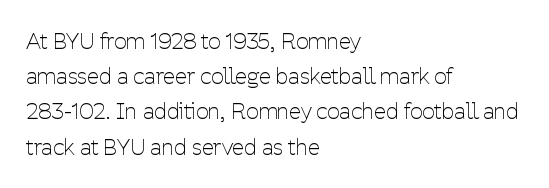
The image shows 22 px text type, upright; set left-aligned, normal line spacing (1.6x), normal letter spacing, not underlined.
